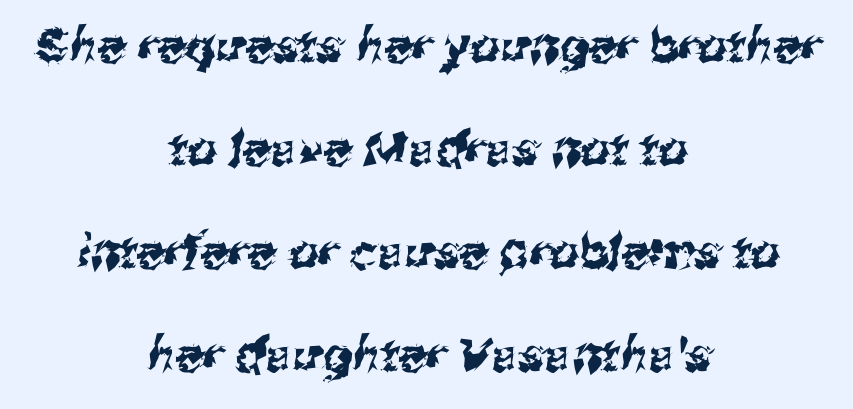
Q: Is the typeface a serif or a sans-serif typeface? A: Sans-serif.
Q: Is the text underlined? A: No.
Q: How is the paragraph aligned? A: Centered.
Q: Is the spacing between letters normal or unusually wide? A: Normal.
Q: Is the spacing between lines tight, normal or loose? A: Loose.
Q: Width (condensed, normal, or wide)? A: Normal.
Q: Stroke contrast? A: Medium.
Q: x-height? A: Medium.
Q: Monospaced? A: No.
